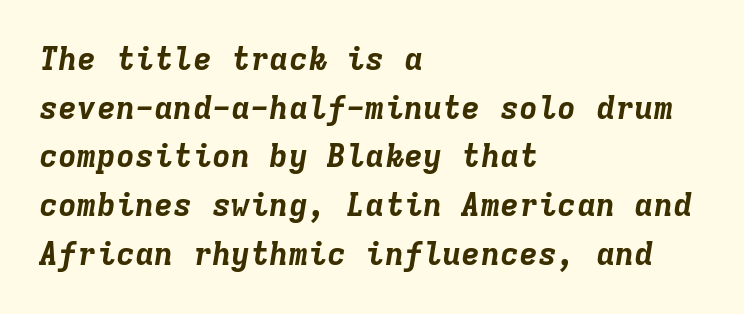
{"italic": "yes", "lean": "right", "slant_degrees": 9, "bold": "yes", "weight": "bold", "width": "normal", "stroke_contrast": "low", "x_height": "medium", "monospaced": "yes", "underline": "no", "align": "left", "line_spacing": "normal", "line_spacing_ratio": 1.52, "letter_spacing": "normal", "letter_spacing_em": 0.0, "glyph_px": 32}
